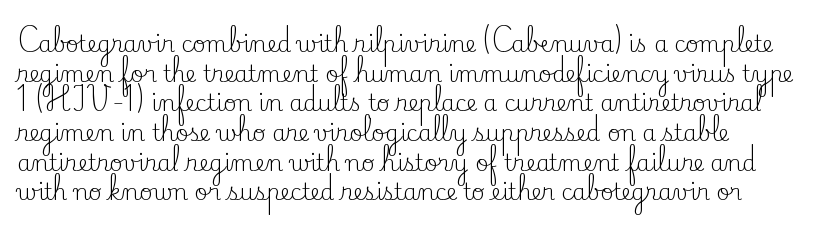
The image shows 22 px text type, upright; set normal line spacing (1.35x), normal letter spacing, not underlined.
